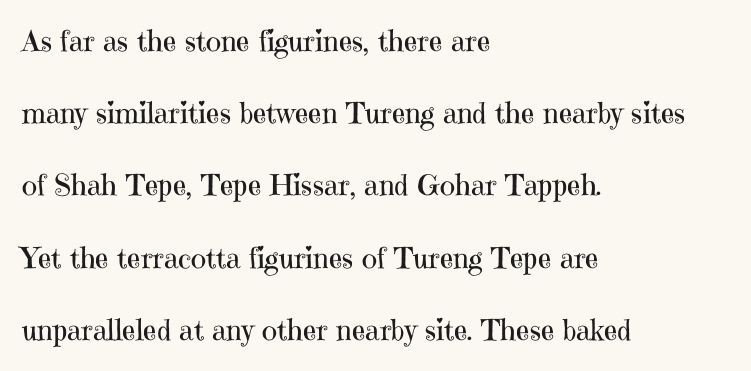
Q: Is the text bold? A: No.
Q: Is the text italic (slanted)? A: No, it is upright.
Q: Is the typeface a serif or a sans-serif typeface? A: Serif.
Q: Is the text underlined? A: No.
Q: How is the paragraph aligned? A: Left-aligned.
Q: Is the spacing between letters normal or unusually wide? A: Normal.
Q: Is the spacing between lines tight, normal or loose? A: Loose.
Q: Width (condensed, normal, or wide)? A: Normal.
Q: Stroke contrast? A: High.
Q: x-height? A: Medium.
Q: Monospaced? A: No.
